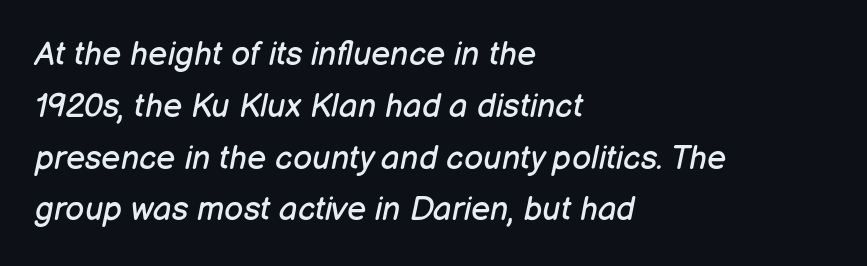
The image shows 33 px regular-weight type, italic (leaning right); set left-aligned, normal line spacing (1.57x), normal letter spacing, not underlined; low stroke contrast and a medium x-height.
